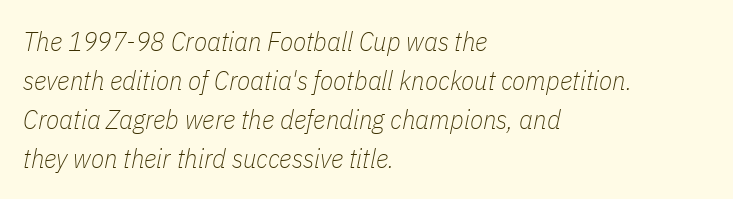
{"italic": "yes", "lean": "right", "slant_degrees": 11, "bold": "no", "underline": "no", "align": "left", "line_spacing": "normal", "line_spacing_ratio": 1.44, "letter_spacing": "normal", "letter_spacing_em": 0.0, "glyph_px": 27}
